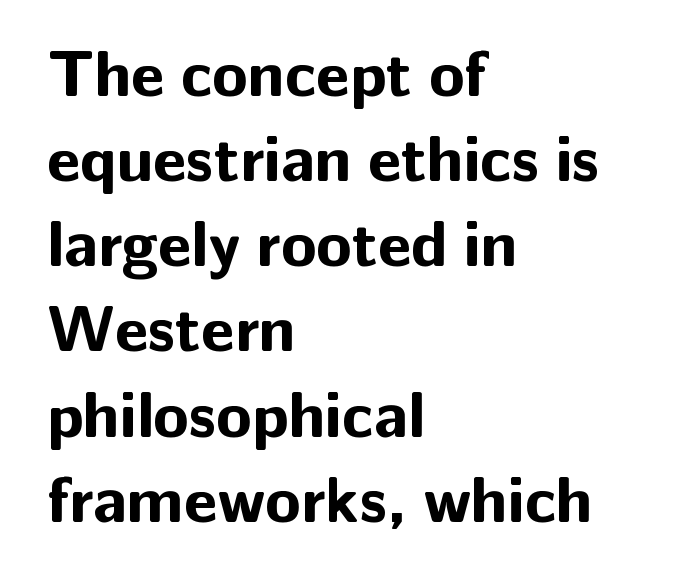
{"serif": "no", "italic": "no", "bold": "yes", "weight": "bold", "width": "normal", "stroke_contrast": "low", "x_height": "medium", "monospaced": "no", "underline": "no", "align": "left", "line_spacing": "normal", "line_spacing_ratio": 1.31, "letter_spacing": "normal", "letter_spacing_em": 0.0, "glyph_px": 65}
